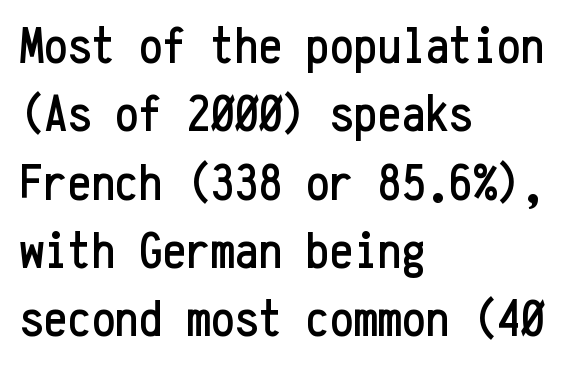
The image shows 53 px condensed sans-serif type, upright, monospaced; set left-aligned, normal line spacing (1.29x), normal letter spacing, not underlined; low stroke contrast and a medium x-height.
